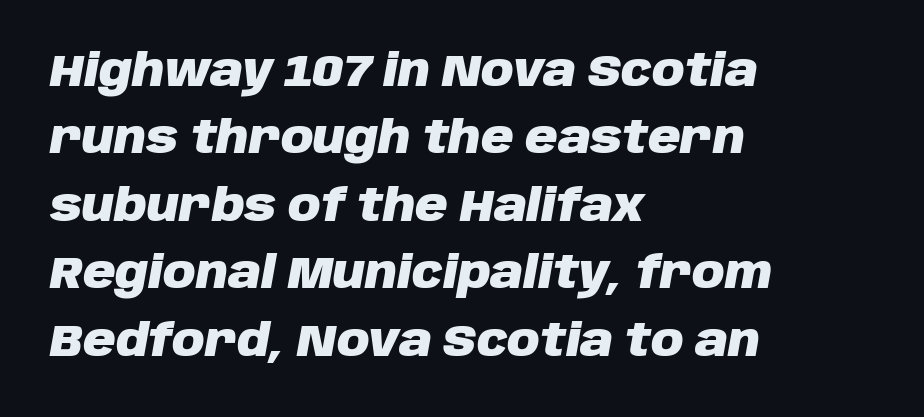
Q: Is the text bold? A: Yes.
Q: Is the text italic (slanted)? A: Yes, it leans right by about 10 degrees.
Q: Is the text underlined? A: No.
Q: How is the paragraph aligned? A: Left-aligned.
Q: Is the spacing between letters normal or unusually wide? A: Normal.
Q: Is the spacing between lines tight, normal or loose? A: Normal.
Q: Width (condensed, normal, or wide)? A: Normal.
Q: Stroke contrast? A: Low.
Q: x-height? A: Large.
Q: Monospaced? A: No.
